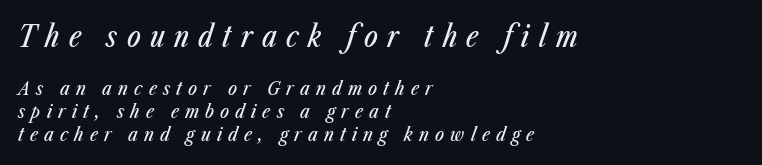
Observe the lean: these are italic letterforms. Note the varied advance widths — an 'i' is clearly narrower than an 'm'. You could only call the tracking loose — the letters float apart. Bare-footed words on every line. Every row of glyphs begins at an identical x-position on the left. Large over small — that's the arrangement of the two blocks here.
